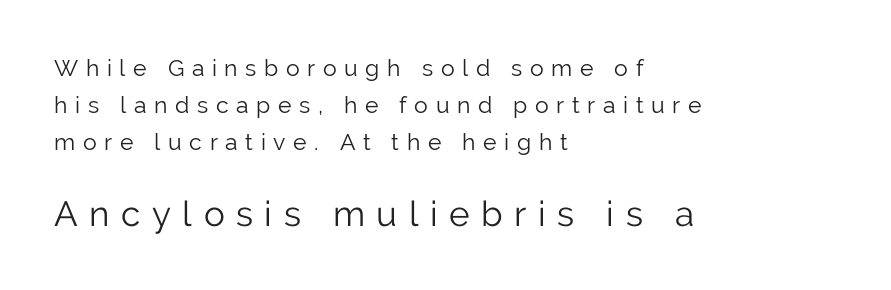
{"serif": "no", "italic": "no", "bold": "no", "weight": "light", "width": "normal", "stroke_contrast": "low", "x_height": "medium", "monospaced": "no", "underline": "no", "align": "left", "line_spacing": "normal", "line_spacing_ratio": 1.61, "letter_spacing": "wide", "letter_spacing_em": 0.33, "larger_block": "second", "size_ratio": 1.52, "glyph_px": 35}
